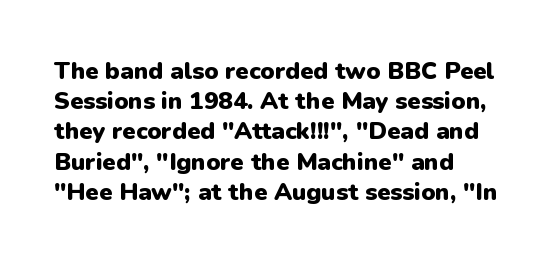
{"italic": "no", "bold": "yes", "underline": "no", "align": "left", "line_spacing": "normal", "line_spacing_ratio": 1.26, "letter_spacing": "normal", "letter_spacing_em": 0.0, "glyph_px": 24}
